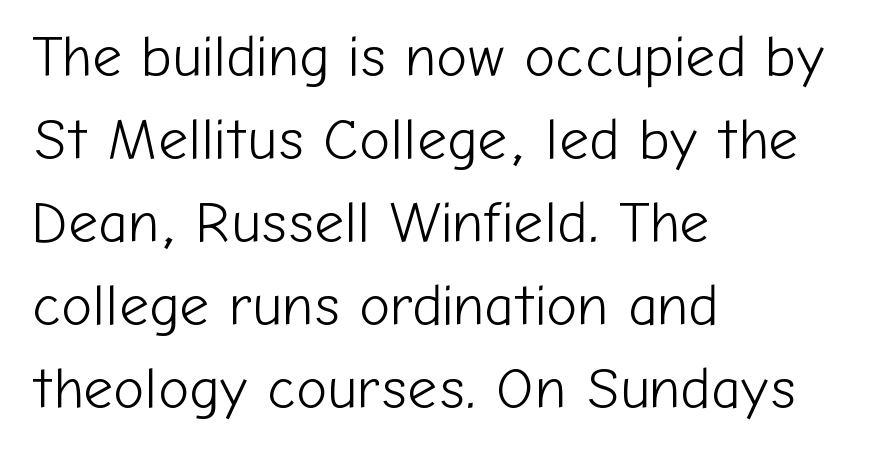
Q: Is the text bold? A: No.
Q: Is the text italic (slanted)? A: No, it is upright.
Q: Is the typeface a serif or a sans-serif typeface? A: Sans-serif.
Q: Is the text underlined? A: No.
Q: How is the paragraph aligned? A: Left-aligned.
Q: Is the spacing between letters normal or unusually wide? A: Normal.
Q: Is the spacing between lines tight, normal or loose? A: Normal.
Q: Width (condensed, normal, or wide)? A: Normal.
Q: Stroke contrast? A: Low.
Q: x-height? A: Medium.
Q: Monospaced? A: No.
